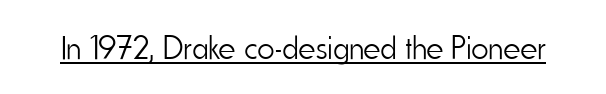
Q: Is the text bold? A: No.
Q: Is the text italic (slanted)? A: No, it is upright.
Q: Is the typeface a serif or a sans-serif typeface? A: Sans-serif.
Q: Is the text underlined? A: Yes.
Q: Is the spacing between letters normal or unusually wide? A: Normal.
Q: Width (condensed, normal, or wide)? A: Condensed.
Q: Stroke contrast? A: Low.
Q: x-height? A: Small.
Q: Monospaced? A: No.
